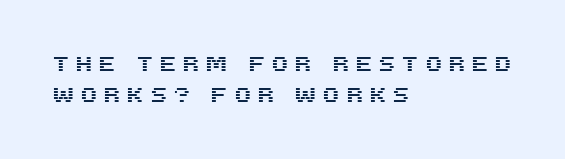
{"italic": "no", "underline": "no", "align": "left", "line_spacing": "normal", "line_spacing_ratio": 1.55, "letter_spacing": "wide", "letter_spacing_em": 0.28, "glyph_px": 20}
